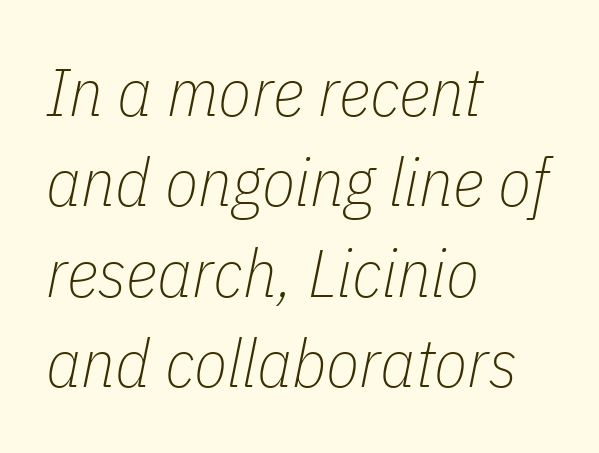
The ragged edge is on the right, which tells us the setting is flush left. The tracking reads as untouched default to a designer's eye. Students, observe: this is what conventionally led text looks like. On a weight scale, this lands at 450 or below. A typesetter would mark this as italic. Check under the words: just untouched page.
